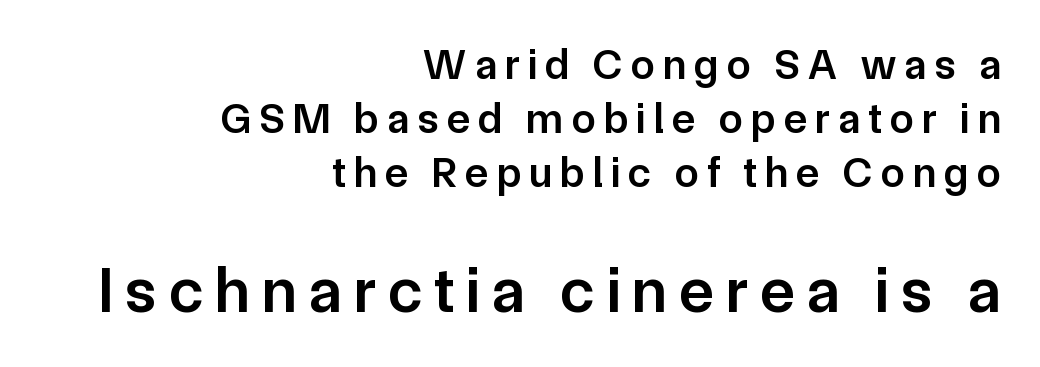
The image shows 64 px semibold sans-serif type, upright; set right-aligned, normal line spacing (1.26x), not underlined; the second (bottom) block is 1.49x larger; low stroke contrast and a medium x-height.
